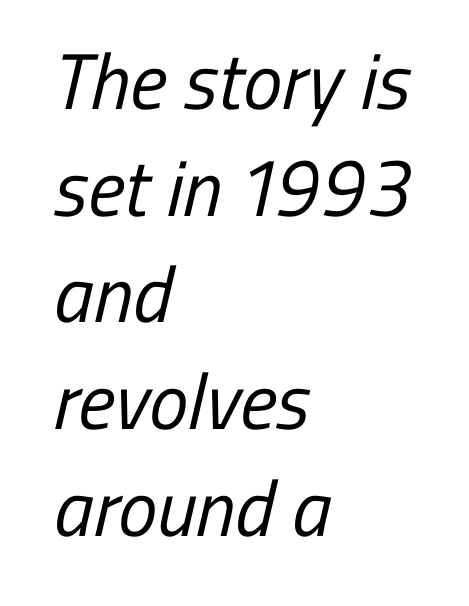
Q: Is the text bold? A: No.
Q: Is the typeface a serif or a sans-serif typeface? A: Sans-serif.
Q: Is the text underlined? A: No.
Q: How is the paragraph aligned? A: Left-aligned.
Q: Is the spacing between letters normal or unusually wide? A: Normal.
Q: Is the spacing between lines tight, normal or loose? A: Normal.
Q: Width (condensed, normal, or wide)? A: Condensed.
Q: Stroke contrast? A: Low.
Q: x-height? A: Medium.
Q: Monospaced? A: No.
